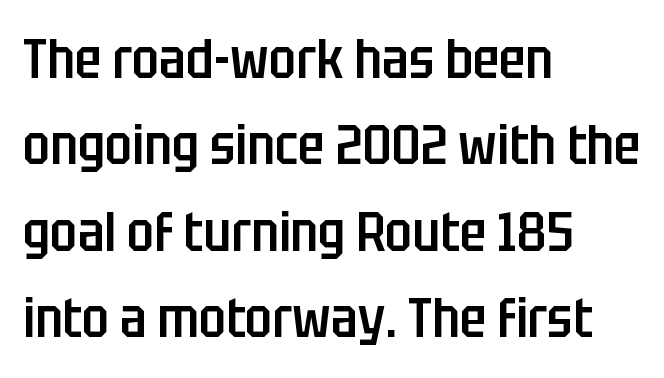
The image shows 55 px semibold, condensed sans-serif type, upright; set left-aligned, normal line spacing (1.57x), normal letter spacing, not underlined; low stroke contrast and a large x-height.
